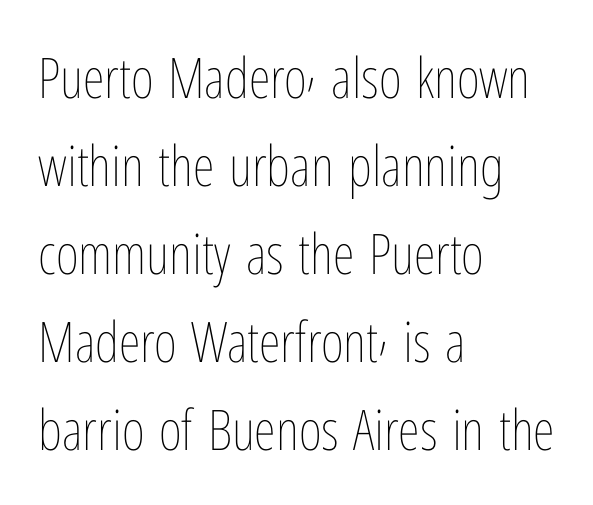
Proportional: the letters do not fall into vertical columns. Caption: face not bold, strokes unweighted. The space between consecutive lines is moderate. Tall strokes in this sample are plumb rather than angled.
